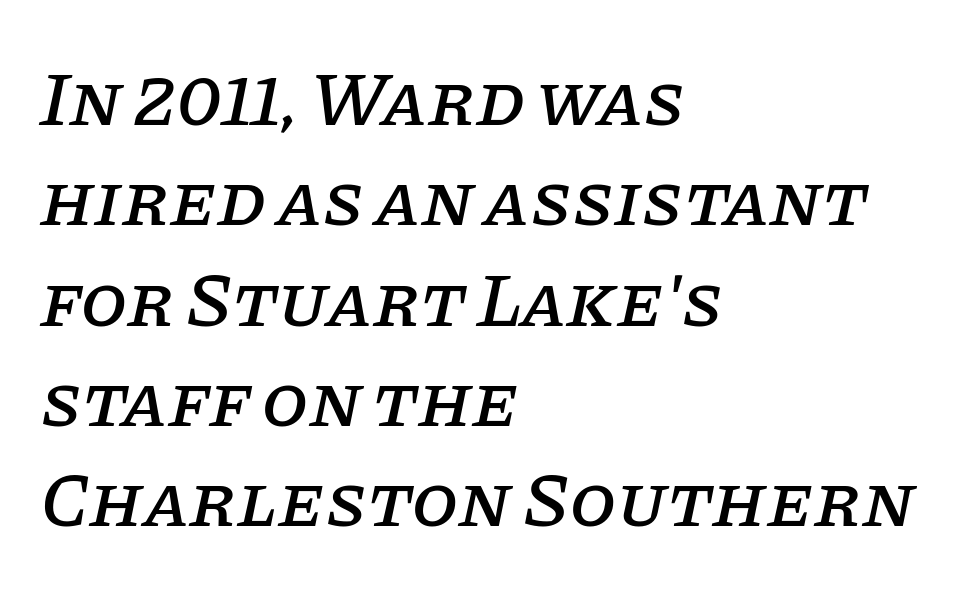
The image shows 76 px serif type, italic (leaning right); set left-aligned, normal line spacing (1.32x), normal letter spacing, not underlined; low stroke contrast and a large x-height.
